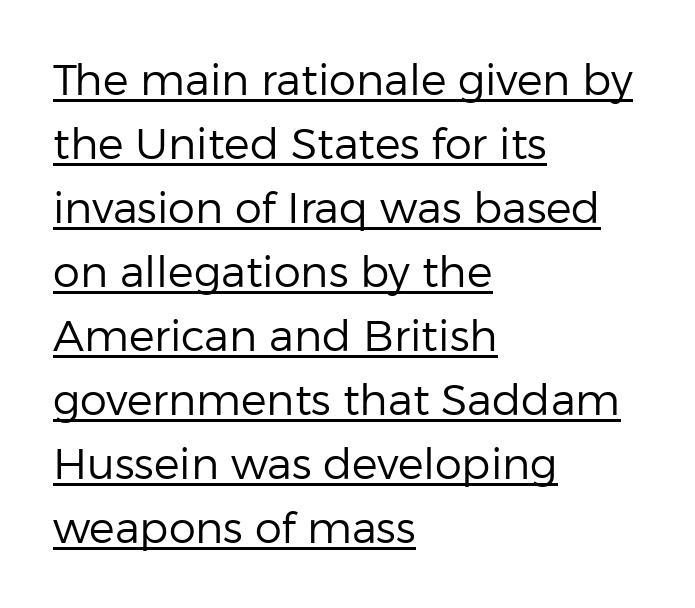
The image shows 43 px regular-weight sans-serif type, upright; set left-aligned, normal line spacing (1.49x), normal letter spacing, underlined; low stroke contrast and a medium x-height.
